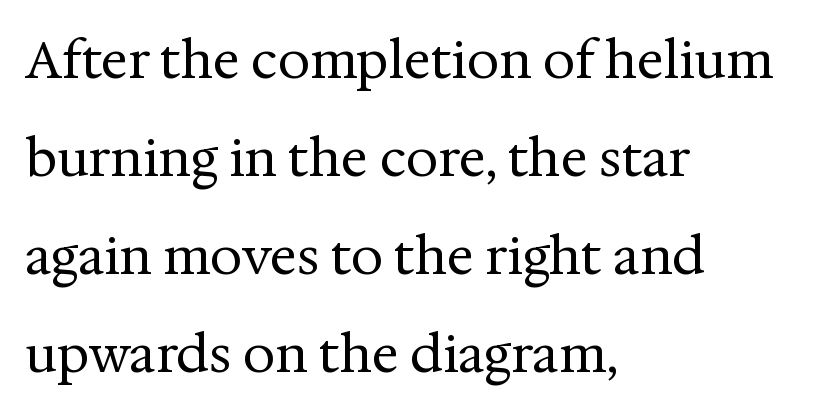
{"serif": "yes", "italic": "no", "bold": "no", "weight": "regular", "width": "normal", "stroke_contrast": "medium", "x_height": "medium", "monospaced": "no", "underline": "no", "align": "left", "line_spacing": "loose", "line_spacing_ratio": 1.92, "letter_spacing": "normal", "letter_spacing_em": 0.0, "glyph_px": 51}
